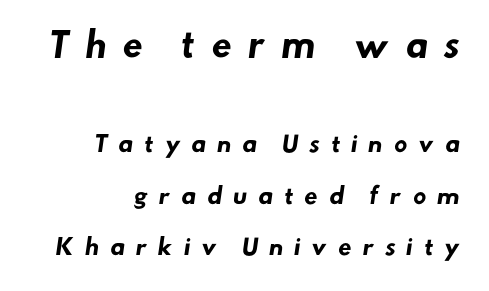
{"serif": "no", "bold": "yes", "weight": "heavy", "width": "normal", "stroke_contrast": "low", "x_height": "small", "monospaced": "no", "underline": "no", "line_spacing": "loose", "line_spacing_ratio": 2.35, "letter_spacing": "wide", "letter_spacing_em": 0.48, "larger_block": "first", "size_ratio": 1.5, "glyph_px": 33}
